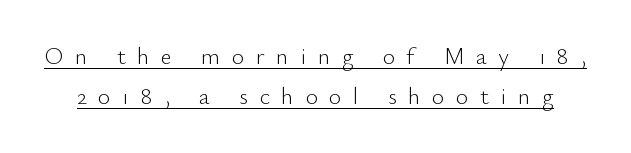
Q: Is the text bold? A: No.
Q: Is the text italic (slanted)? A: No, it is upright.
Q: Is the text underlined? A: Yes.
Q: Is the spacing between letters normal or unusually wide? A: Unusually wide.
Q: Is the spacing between lines tight, normal or loose? A: Normal.
